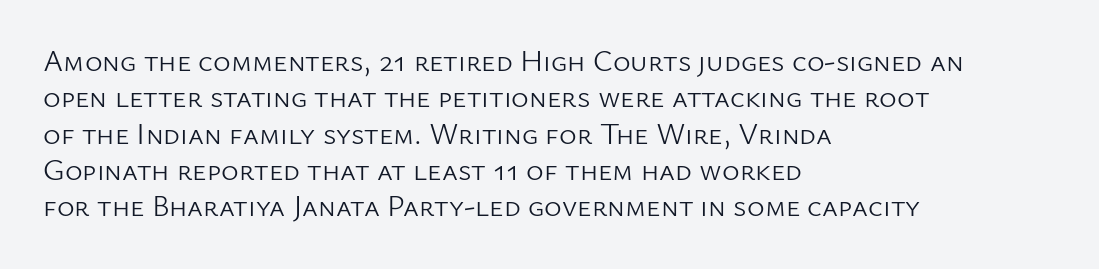
{"serif": "no", "italic": "no", "bold": "no", "weight": "light", "width": "normal", "stroke_contrast": "low", "x_height": "medium", "monospaced": "no", "underline": "no", "align": "left", "line_spacing_ratio": 1.21, "letter_spacing": "normal", "letter_spacing_em": 0.0, "glyph_px": 30}
